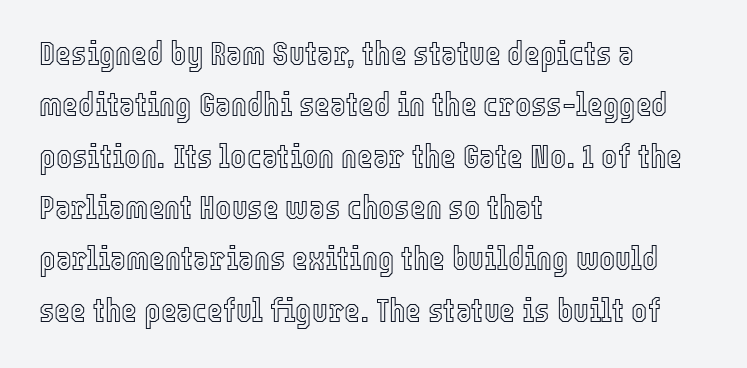
{"italic": "no", "width": "condensed", "x_height": "medium", "monospaced": "no", "underline": "no", "align": "left", "line_spacing": "normal", "line_spacing_ratio": 1.51, "letter_spacing": "normal", "letter_spacing_em": 0.0, "glyph_px": 34}
